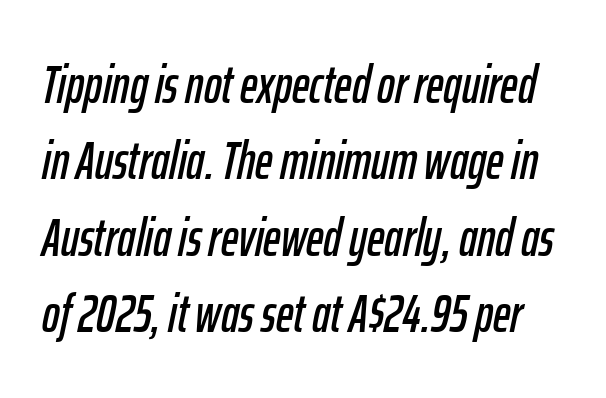
Is this a fixed-width face? No — the glyphs have proportional, varying widths. Is the letter spacing exaggerated? No — it looks like the ordinary default. Does the leading feel generous? No, just average. Tall strokes in this sample are angled rather than plumb. Clear beneath every line of the passage.
